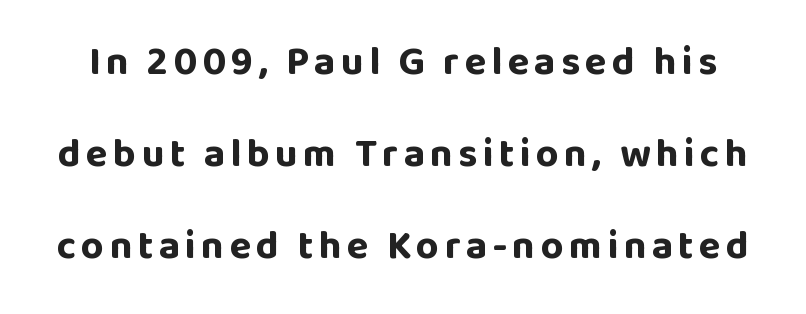
Loosely led — the rows are spread out. Honestly, there is no underline to notice here at all. Emphasis by weight is at full strength: bold. The letters stand straight up with perfectly vertical stems.
